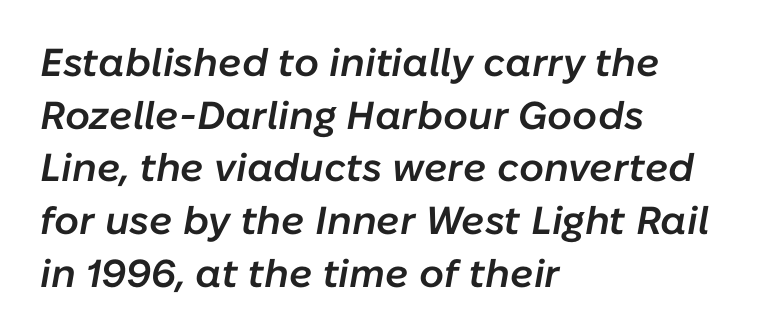
Q: Is the text bold? A: Semi-bold.
Q: Is the text italic (slanted)? A: Yes, it leans right by about 10 degrees.
Q: Is the text underlined? A: No.
Q: How is the paragraph aligned? A: Left-aligned.
Q: Is the spacing between letters normal or unusually wide? A: Normal.
Q: Is the spacing between lines tight, normal or loose? A: Normal.
Q: Width (condensed, normal, or wide)? A: Normal.
Q: Stroke contrast? A: Low.
Q: x-height? A: Medium.
Q: Monospaced? A: No.
